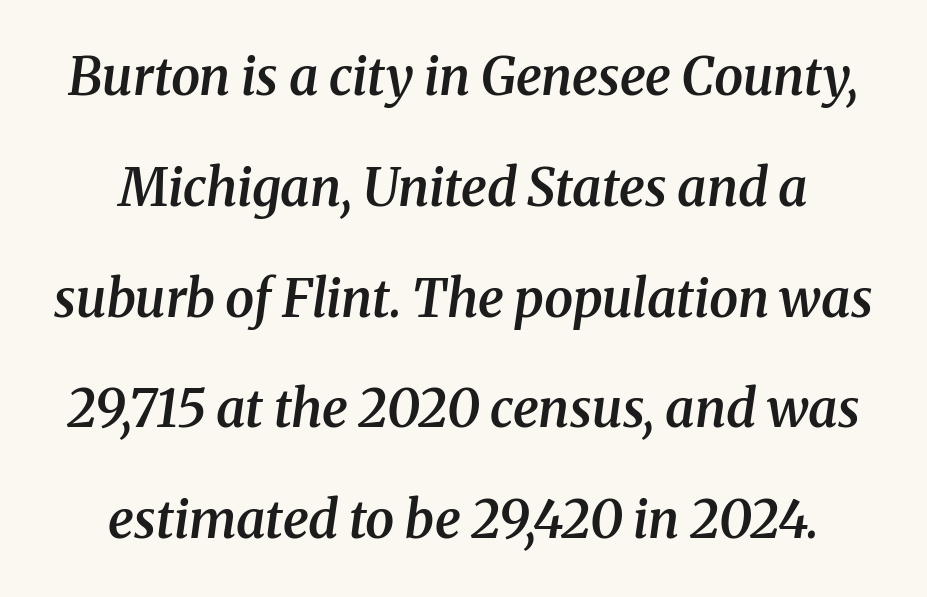
{"serif": "yes", "italic": "yes", "lean": "right", "slant_degrees": 8, "bold": "semi", "weight": "semibold", "width": "normal", "stroke_contrast": "medium", "x_height": "medium", "monospaced": "no", "underline": "no", "align": "center", "line_spacing": "loose", "line_spacing_ratio": 2.13, "letter_spacing": "normal", "letter_spacing_em": 0.0, "glyph_px": 52}
